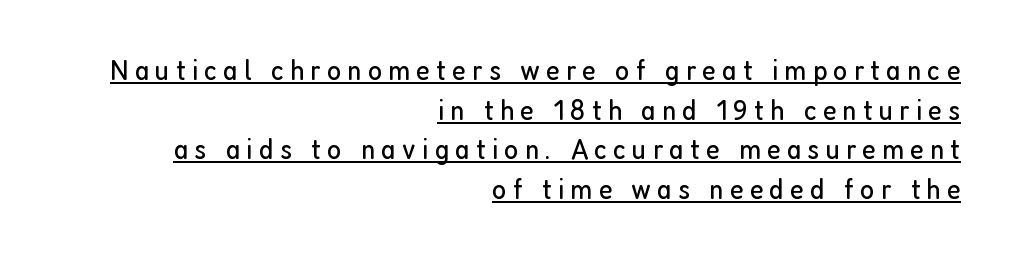
The image shows 30 px regular-weight, condensed sans-serif type, upright; set right-aligned, normal line spacing (1.32x), unusually wide letter spacing (+0.21 em), underlined; low stroke contrast and a medium x-height.
